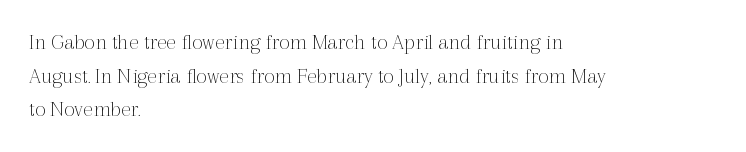
What stands out about the letter spacing? Nothing — it is the standard amount. Type without underlining. You can tell it's not italic because the verticals are truly vertical. Is there much room between lines? A standard amount, neither cramped nor airy.
